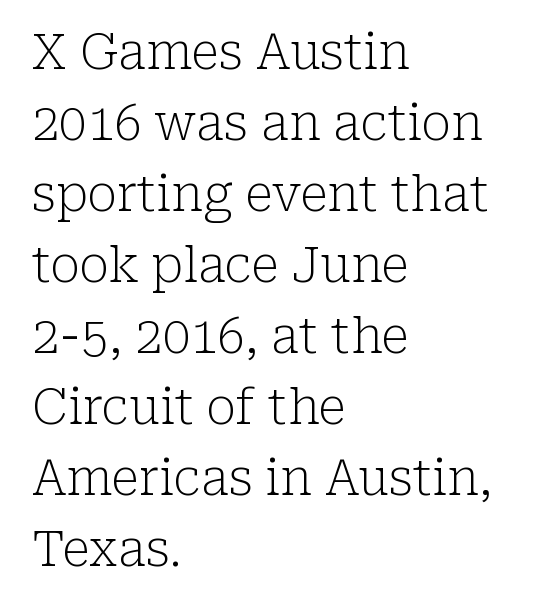
{"serif": "yes", "italic": "no", "bold": "no", "weight": "light", "width": "normal", "stroke_contrast": "low", "x_height": "medium", "monospaced": "no", "underline": "no", "align": "left", "line_spacing": "normal", "line_spacing_ratio": 1.45, "letter_spacing": "normal", "letter_spacing_em": 0.0, "glyph_px": 49}
